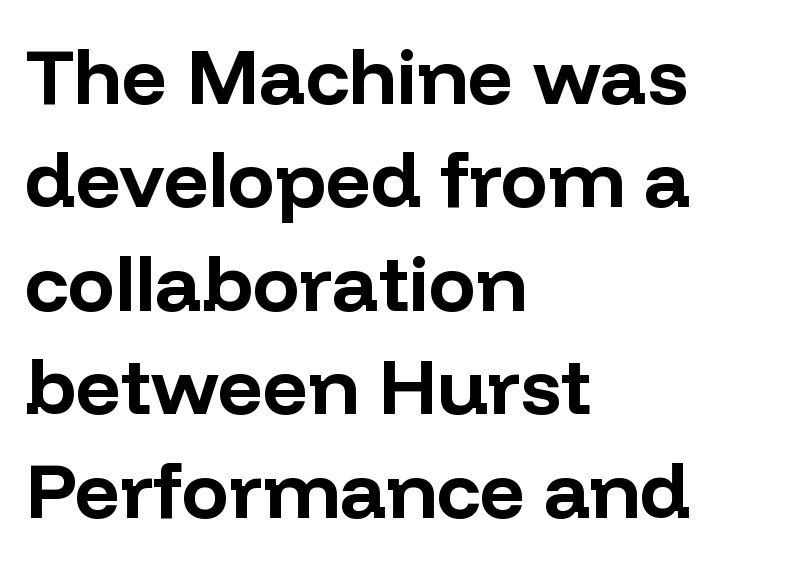
The image shows 79 px bold sans-serif type, upright; set left-aligned, normal line spacing (1.31x), normal letter spacing, not underlined; low stroke contrast and a medium x-height.
